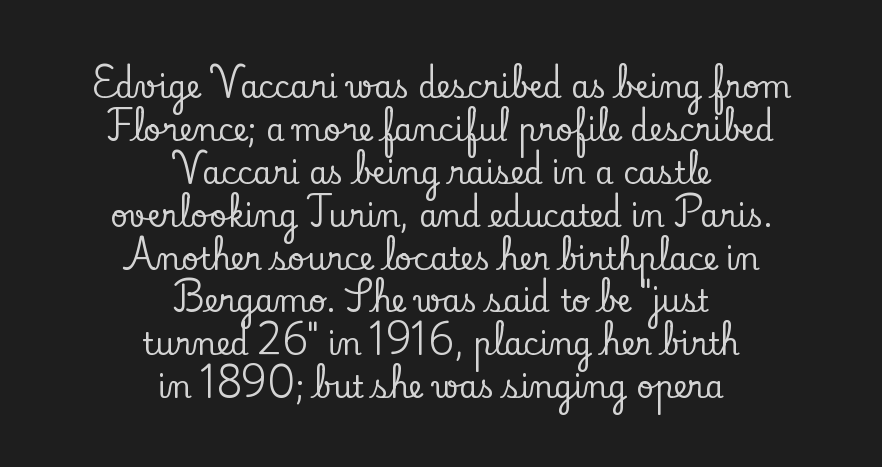
This rendering employs a face with finishing strokes, i.e., a serif. Nope, not italic — everything's standing straight. If you folded the block vertically in half, each line would mirror itself in length. Glyph-to-glyph distance matches everyday printed text.
